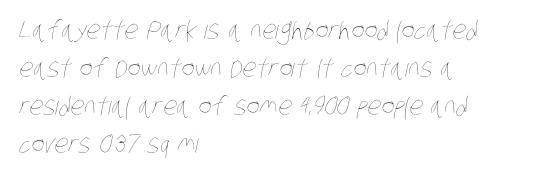
The image shows 25 px text type; set left-aligned, normal line spacing (1.52x), normal letter spacing, not underlined.
